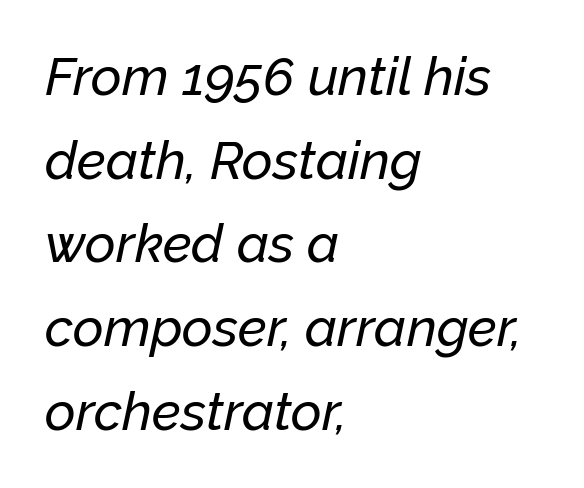
Q: Is the text italic (slanted)? A: Yes, it leans right by about 12 degrees.
Q: Is the text underlined? A: No.
Q: How is the paragraph aligned? A: Left-aligned.
Q: Is the spacing between letters normal or unusually wide? A: Normal.
Q: Is the spacing between lines tight, normal or loose? A: Normal.
Q: Width (condensed, normal, or wide)? A: Normal.
Q: Stroke contrast? A: Low.
Q: x-height? A: Medium.
Q: Monospaced? A: No.
